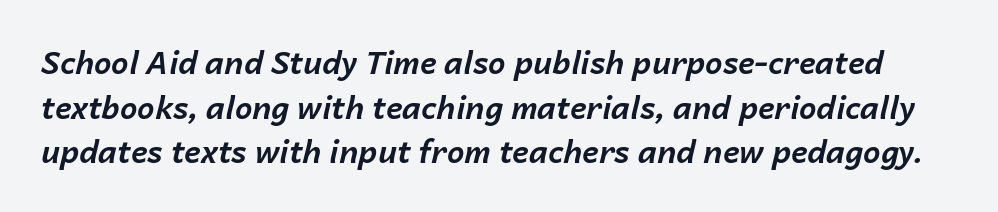
Q: Is the text bold? A: Yes.
Q: Is the text italic (slanted)? A: Yes, it leans right by about 14 degrees.
Q: Is the text underlined? A: No.
Q: Is the spacing between letters normal or unusually wide? A: Normal.
Q: Is the spacing between lines tight, normal or loose? A: Normal.
Q: Width (condensed, normal, or wide)? A: Normal.
Q: Stroke contrast? A: Low.
Q: x-height? A: Medium.
Q: Monospaced? A: No.
